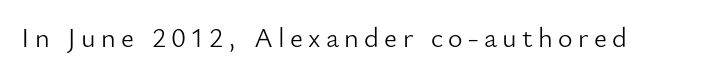
Q: Is the text bold? A: No.
Q: Is the text italic (slanted)? A: No, it is upright.
Q: Is the typeface a serif or a sans-serif typeface? A: Sans-serif.
Q: Is the text underlined? A: No.
Q: Width (condensed, normal, or wide)? A: Normal.
Q: Stroke contrast? A: Low.
Q: x-height? A: Small.
Q: Monospaced? A: No.
